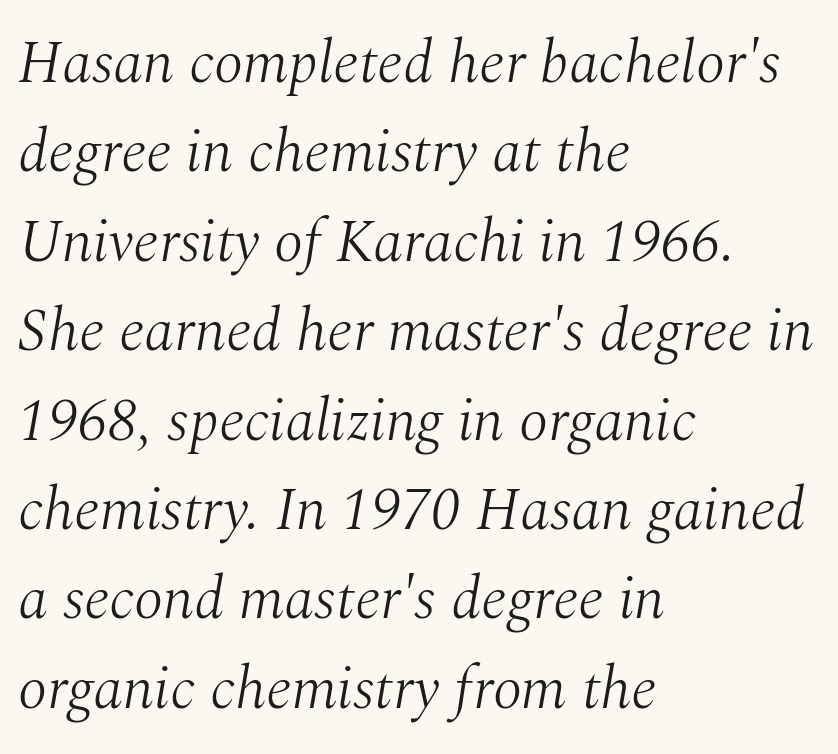
{"serif": "yes", "italic": "yes", "lean": "right", "slant_degrees": 10, "bold": "no", "weight": "light", "width": "normal", "stroke_contrast": "medium", "x_height": "medium", "monospaced": "no", "underline": "no", "align": "left", "line_spacing": "normal", "line_spacing_ratio": 1.49, "letter_spacing": "normal", "letter_spacing_em": 0.0, "glyph_px": 60}
